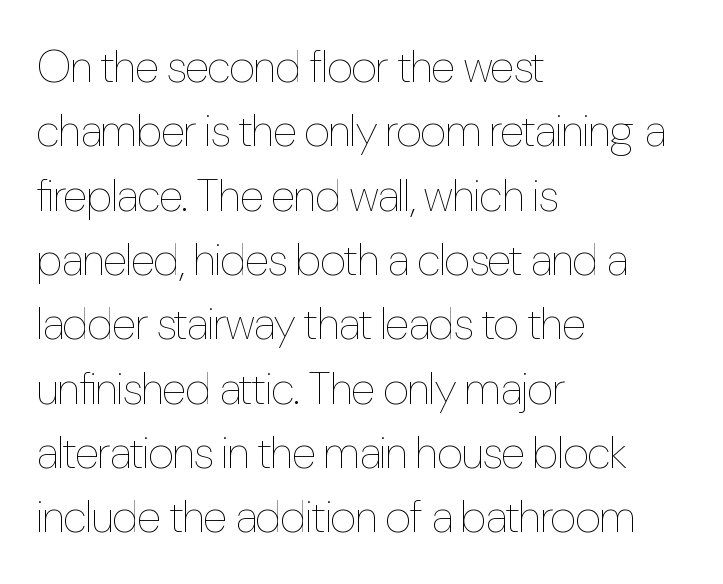
{"italic": "no", "bold": "no", "weight": "thin", "width": "condensed", "stroke_contrast": "low", "x_height": "medium", "monospaced": "no", "underline": "no", "align": "left", "line_spacing": "normal", "line_spacing_ratio": 1.43, "letter_spacing": "normal", "letter_spacing_em": 0.0, "glyph_px": 45}
